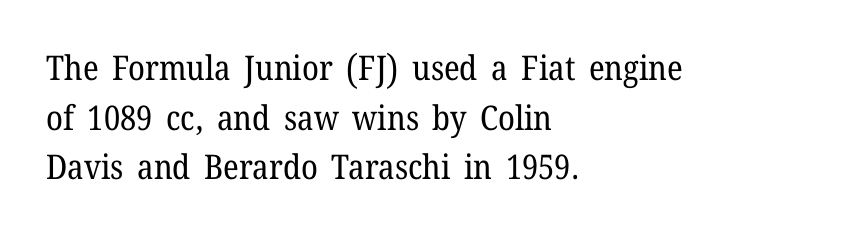
The image shows 34 px regular-weight serif type, upright; set left-aligned, normal line spacing (1.46x), normal letter spacing, not underlined; low stroke contrast and a medium x-height.
